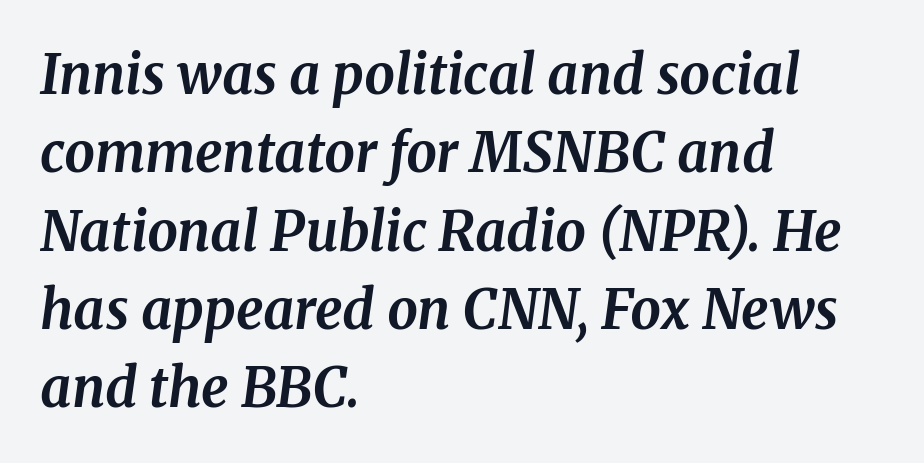
{"serif": "yes", "italic": "yes", "lean": "right", "slant_degrees": 8, "bold": "yes", "weight": "bold", "width": "normal", "stroke_contrast": "medium", "x_height": "medium", "monospaced": "no", "underline": "no", "align": "left", "line_spacing": "normal", "line_spacing_ratio": 1.45, "letter_spacing": "normal", "letter_spacing_em": 0.0, "glyph_px": 54}
